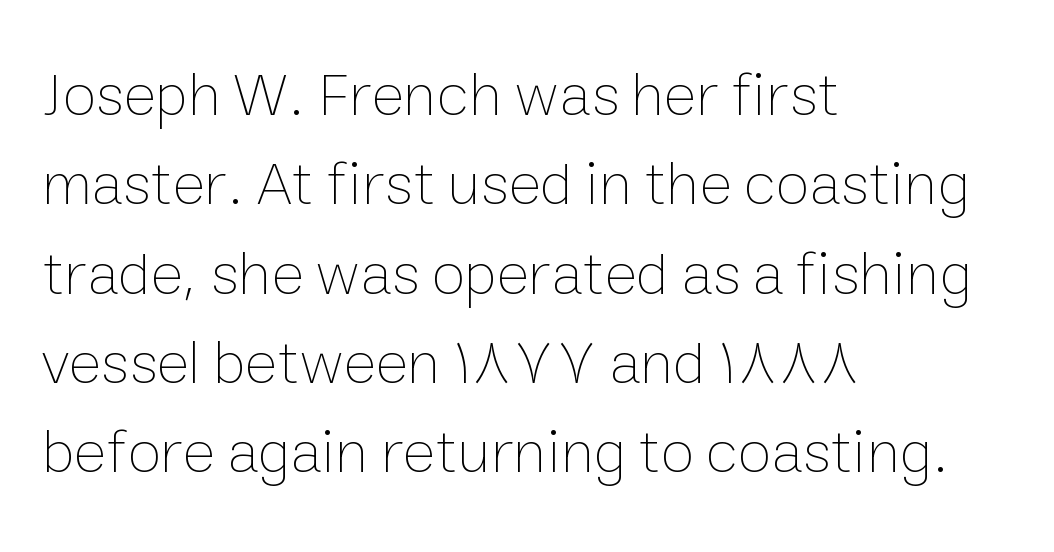
The image shows 62 px thin type, upright; set left-aligned, normal line spacing (1.44x), normal letter spacing, not underlined; low stroke contrast and a medium x-height.
